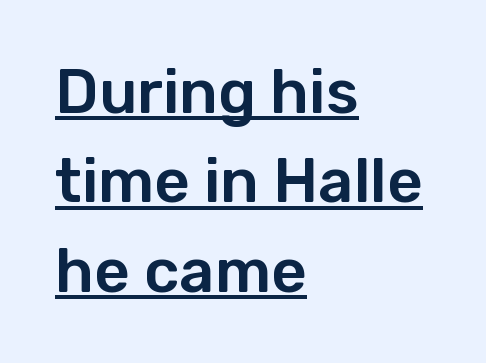
This sample uses a sans-serif face. When letters stand straight like this, we call the style roman or upright. The rendering keeps characters at their native spacing. This sample has the flowing, uneven cadence of proportional lettering. Students, observe: this is what conventionally led text looks like. What decoration does the sample have? An underline.
